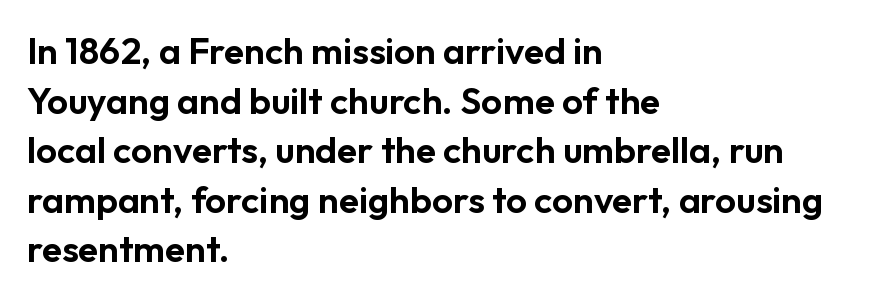
The image shows 37 px sans-serif type, upright; set left-aligned, normal line spacing (1.34x), normal letter spacing, not underlined; low stroke contrast and a medium x-height.
